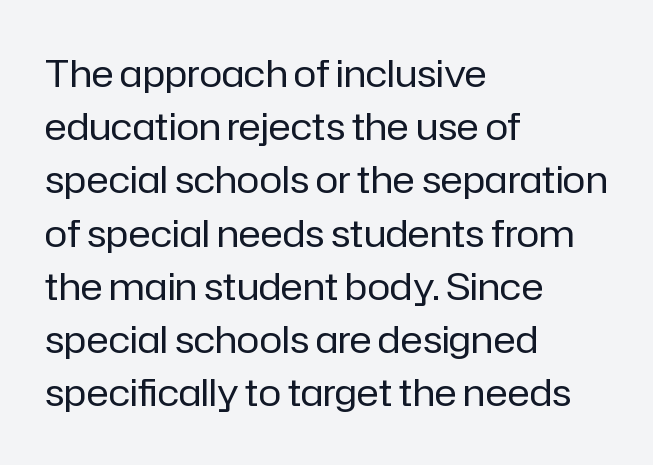
Each letter keeps its own natural width here, so spacing adapts to shape. This rendering leaves character spacing at its baseline value. Leading matches the norm, producing a regular column. Posture: upright roman.
